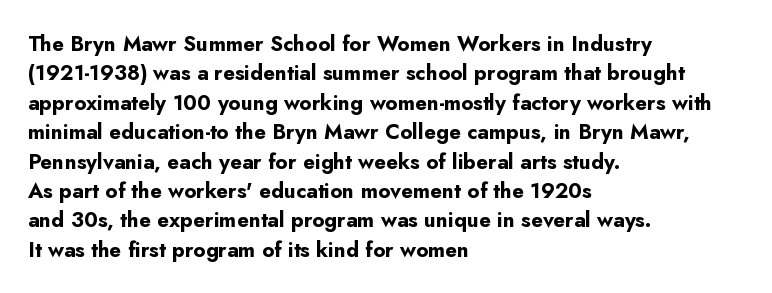
Posture: upright roman. Underlining? Definitely not there. Each line starts at the same left margin while the right side varies. Stroke thickness is high; the sample reads as a true bold. The block of text has a typical density, with ordinary space between rows.
